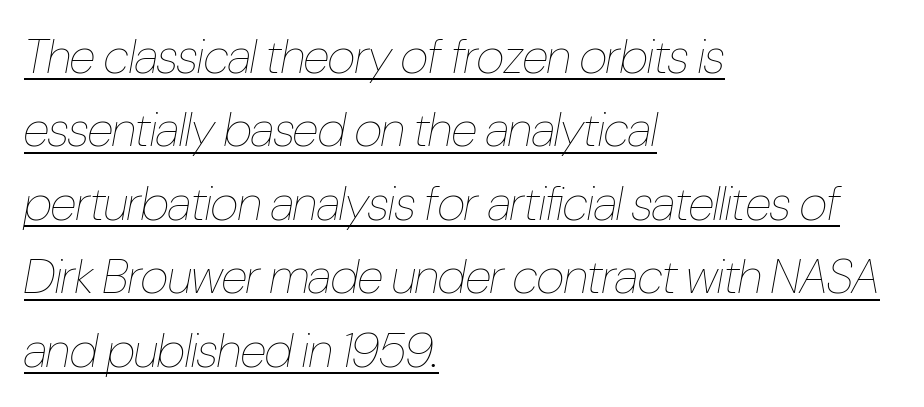
Q: Is the text bold? A: No.
Q: Is the text italic (slanted)? A: Yes, it leans right by about 10 degrees.
Q: Is the text underlined? A: Yes.
Q: How is the paragraph aligned? A: Left-aligned.
Q: Is the spacing between letters normal or unusually wide? A: Normal.
Q: Is the spacing between lines tight, normal or loose? A: Normal.
Q: Width (condensed, normal, or wide)? A: Condensed.
Q: Stroke contrast? A: Low.
Q: x-height? A: Medium.
Q: Monospaced? A: No.
